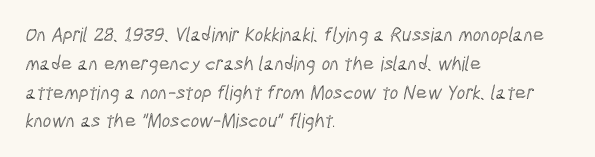
Q: Is the text underlined? A: No.
Q: How is the paragraph aligned? A: Left-aligned.
Q: Is the spacing between letters normal or unusually wide? A: Normal.
Q: Is the spacing between lines tight, normal or loose? A: Normal.
